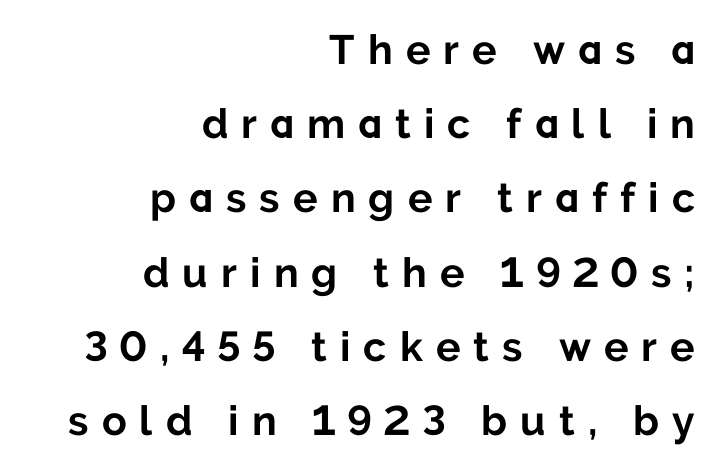
Substantial extra tracking has been applied to these lines. Looks like regular typesetting: each glyph gets only the width it needs. These lines stack with their right ends in a neat column. Rule under the text: the space is simply empty. Typographically, this falls in the sans-serif category. This sample uses an upright cut, with every glyph sitting square on the baseline.
